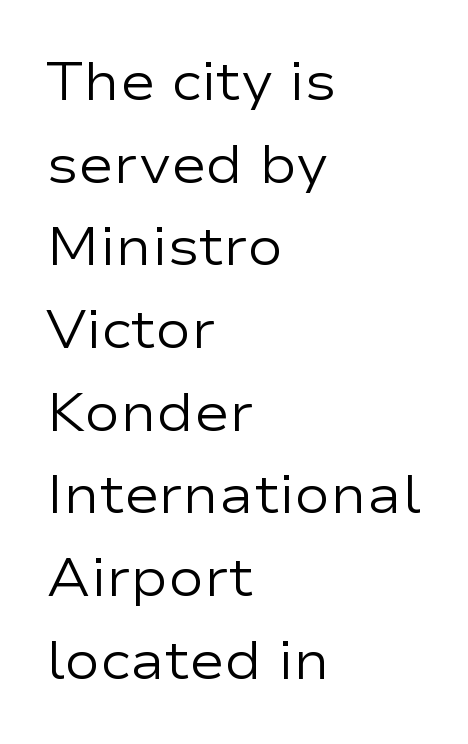
{"serif": "no", "italic": "no", "bold": "no", "weight": "regular", "width": "wide", "stroke_contrast": "low", "x_height": "medium", "monospaced": "no", "underline": "no", "align": "left", "line_spacing": "normal", "line_spacing_ratio": 1.56, "letter_spacing": "normal", "letter_spacing_em": 0.0, "glyph_px": 53}
